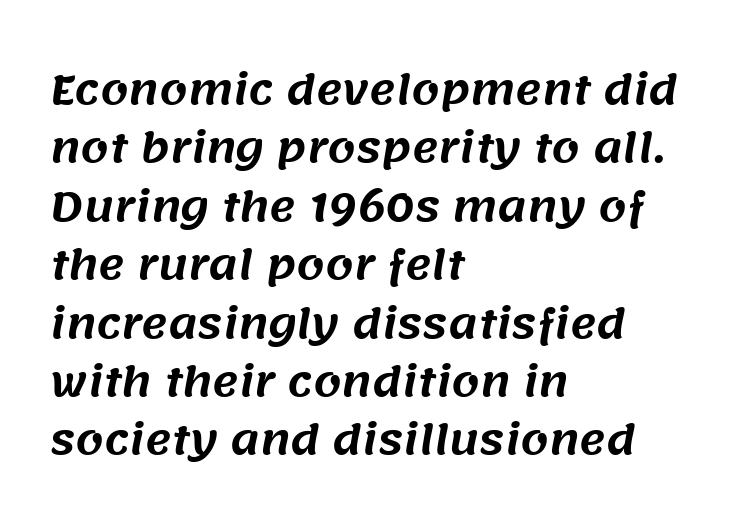
Plain, unruled lines of type. Each word holds together tightly as a unit, with standard inter-letter gaps. These lines stack with their left ends in a neat column. Rows of type keep a routine distance in the vertical direction.
